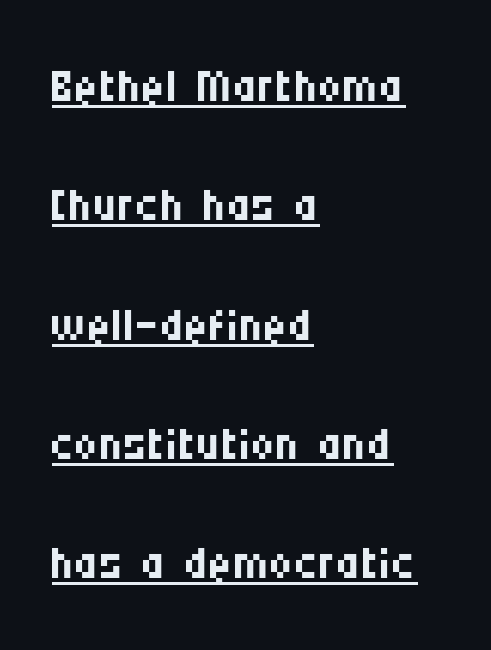
{"serif": "no", "italic": "no", "bold": "no", "weight": "regular", "width": "condensed", "stroke_contrast": "medium", "x_height": "large", "monospaced": "no", "underline": "yes", "align": "left", "line_spacing_ratio": 1.78, "letter_spacing": "normal", "letter_spacing_em": 0.0, "glyph_px": 67}
